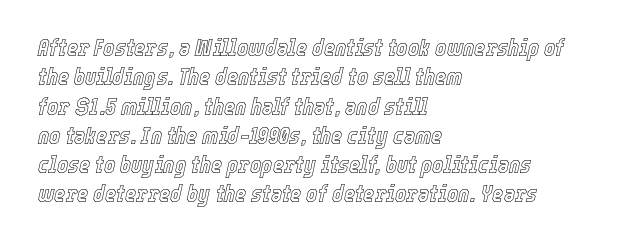
The image shows 24 px text type, italic (leaning right); set left-aligned, line spacing 1.22x, normal letter spacing, not underlined.
